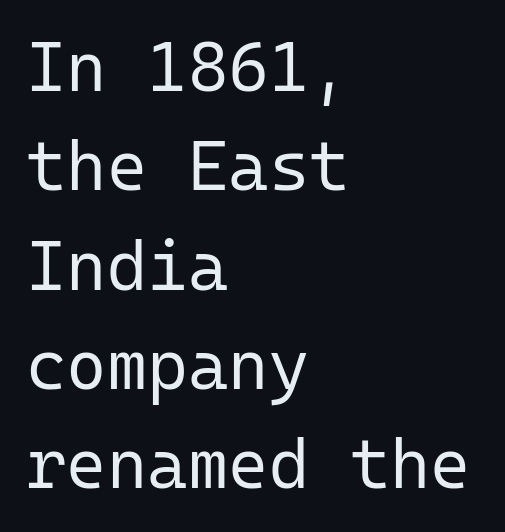
Grotesque or geometric, the face here clearly has no serifs. Nothing heavy about these letters — not bold at all. The passage shown has conventional tracking throughout. The rag falls on the right side of this text block. Line spacing here is normal.
